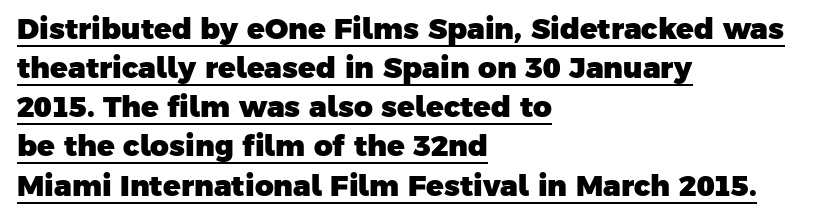
Q: Is the text bold? A: Yes.
Q: Is the typeface a serif or a sans-serif typeface? A: Sans-serif.
Q: Is the text underlined? A: Yes.
Q: How is the paragraph aligned? A: Left-aligned.
Q: Is the spacing between letters normal or unusually wide? A: Normal.
Q: Is the spacing between lines tight, normal or loose? A: Normal.
Q: Width (condensed, normal, or wide)? A: Normal.
Q: Stroke contrast? A: Low.
Q: x-height? A: Medium.
Q: Monospaced? A: No.
